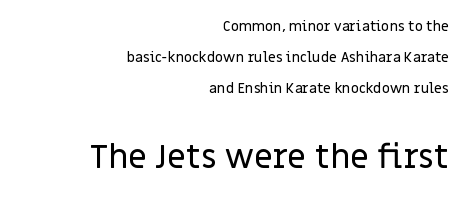
A typesetter would call this proportional, since set widths differ per character. This is roman type, the default non-slanted kind. Words float on clear page, feet unadorned. The face used here is rendered with its standard letterfit.
